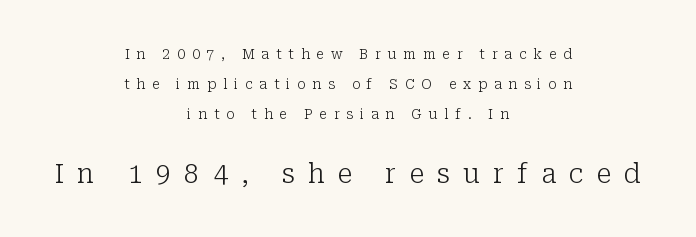
Q: Is the text bold? A: No.
Q: Is the text italic (slanted)? A: No, it is upright.
Q: Is the text underlined? A: No.
Q: How is the paragraph aligned? A: Centered.
Q: Is the spacing between letters normal or unusually wide? A: Unusually wide.
Q: Is the spacing between lines tight, normal or loose? A: Loose.
Q: Which block of text is set in a larger size, the first (top) or the second (bottom)? A: The second (bottom) one.
